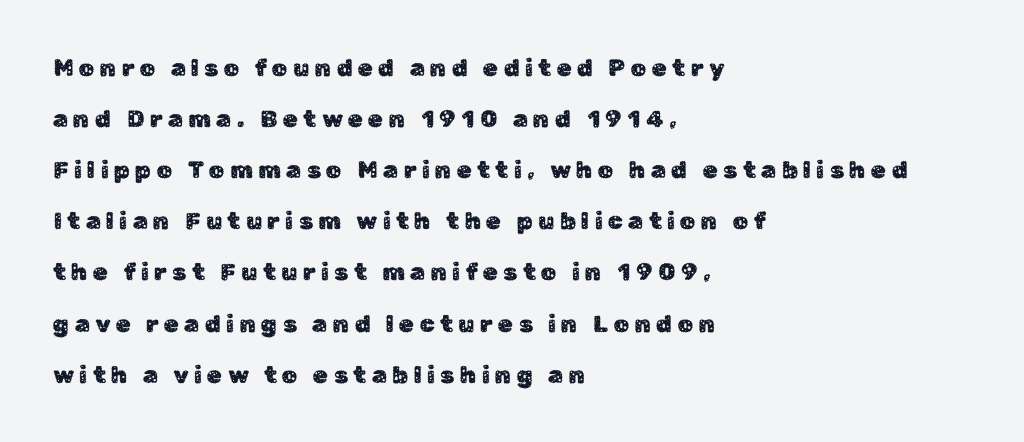
Is the letter spacing exaggerated? Yes — the characters are pushed far apart. Compared with a centered layout, this one pins lines to the left instead. Descenders hang freely into open space. Horizontal bands of white between lines are thick stripes.
